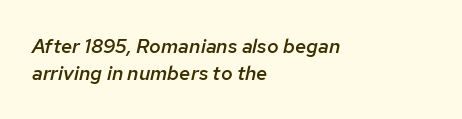
The image shows 20 px text type, italic (leaning right); set left-aligned, normal line spacing (1.35x), normal letter spacing, not underlined.
